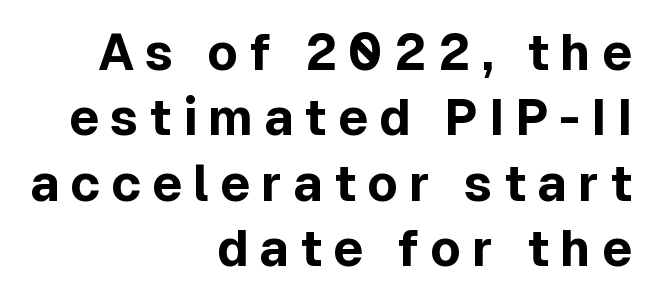
The image shows 50 px bold sans-serif type, upright; set right-aligned, normal line spacing (1.31x), unusually wide letter spacing (+0.22 em), not underlined; a medium x-height.
